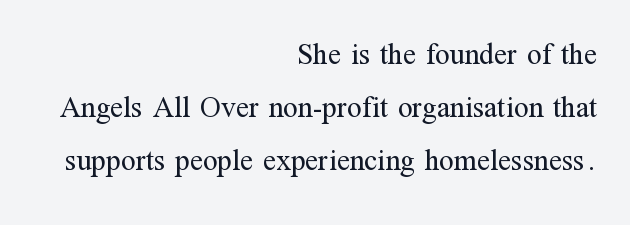
Q: Is the text bold? A: No.
Q: Is the text italic (slanted)? A: No, it is upright.
Q: Is the typeface a serif or a sans-serif typeface? A: Serif.
Q: Is the text underlined? A: No.
Q: How is the paragraph aligned? A: Right-aligned.
Q: Is the spacing between letters normal or unusually wide? A: Normal.
Q: Width (condensed, normal, or wide)? A: Normal.
Q: Stroke contrast? A: Medium.
Q: x-height? A: Medium.
Q: Monospaced? A: No.
